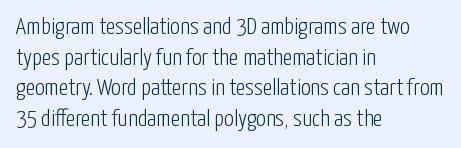
{"italic": "no", "bold": "no", "underline": "no", "align": "left", "line_spacing": "normal", "line_spacing_ratio": 1.28, "letter_spacing": "normal", "letter_spacing_em": 0.0, "glyph_px": 24}
